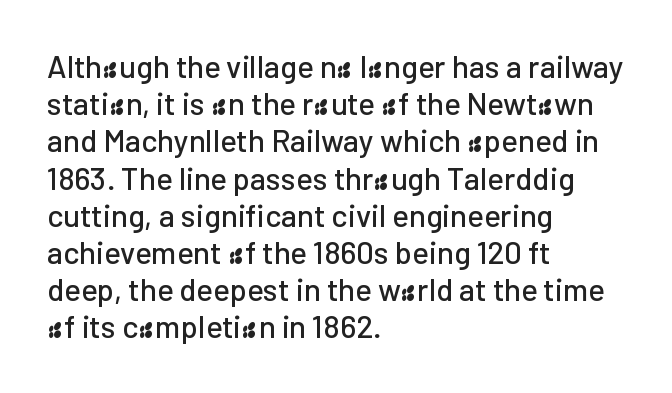
{"serif": "no", "italic": "no", "width": "normal", "stroke_contrast": "low", "x_height": "medium", "monospaced": "no", "underline": "no", "align": "left", "line_spacing_ratio": 1.2, "letter_spacing": "normal", "letter_spacing_em": 0.0, "glyph_px": 31}
